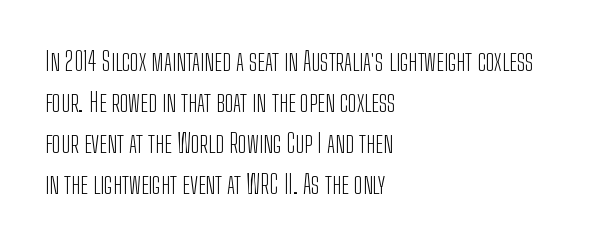
The image shows 26 px text type, upright; set left-aligned, normal line spacing (1.58x), normal letter spacing, not underlined.
